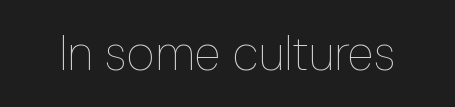
The image shows 49 px thin, condensed type, upright; set normal letter spacing, not underlined; low stroke contrast and a medium x-height.
